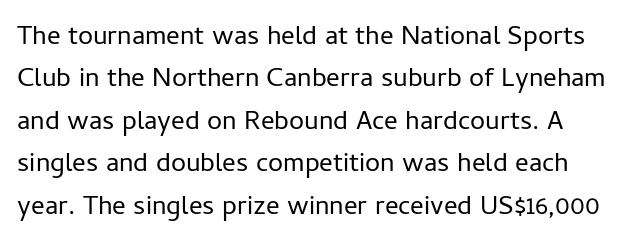
Is there much room between lines? A standard amount, neither cramped nor airy. The letters sit at their default tracking, neither squeezed nor spread. The zone under the glyphs is completely vacant. Stem width sits at or under what a default text font uses. Posture: vertical.
